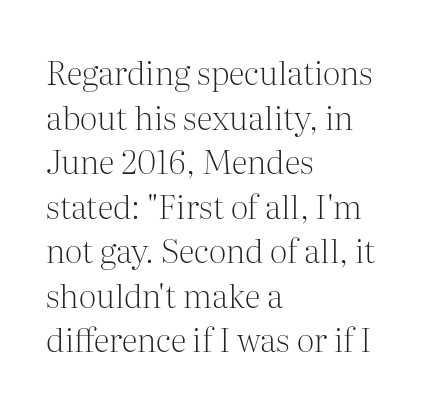
The image shows 33 px light serif type, upright; set left-aligned, normal line spacing (1.35x), normal letter spacing, not underlined; medium stroke contrast and a medium x-height.
